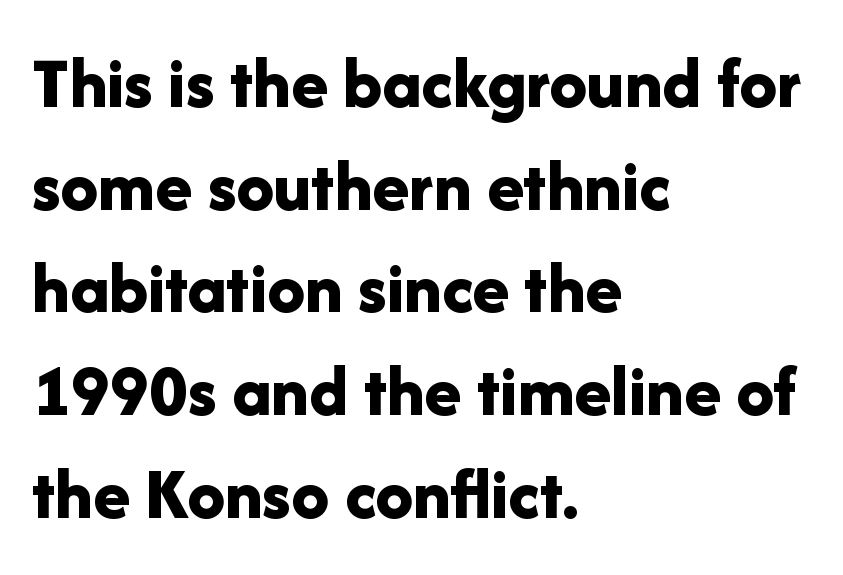
The image shows 75 px bold sans-serif type, upright; set left-aligned, normal line spacing (1.37x), normal letter spacing, not underlined; low stroke contrast and a medium x-height.
